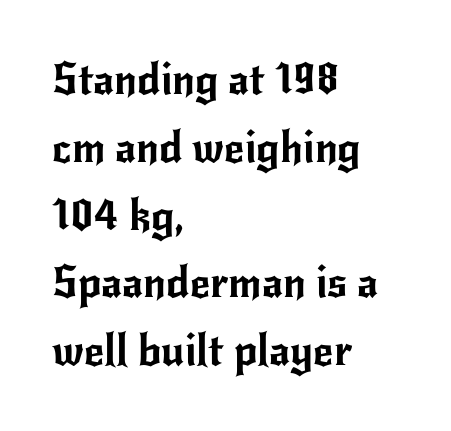
This rendering employs a face without finishing strokes, i.e., a sans-serif. No italicization has been applied; the sample stays upright. Beneath every word, the page is bare. Where is the straight margin? On the left.
